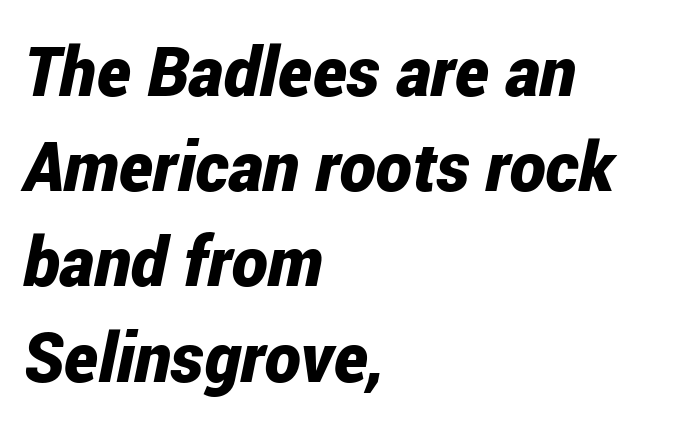
Q: Is the text bold? A: Yes.
Q: Is the text italic (slanted)? A: Yes, it leans right by about 12 degrees.
Q: Is the text underlined? A: No.
Q: How is the paragraph aligned? A: Left-aligned.
Q: Is the spacing between letters normal or unusually wide? A: Normal.
Q: Is the spacing between lines tight, normal or loose? A: Normal.
Q: Width (condensed, normal, or wide)? A: Condensed.
Q: Stroke contrast? A: Low.
Q: x-height? A: Medium.
Q: Monospaced? A: No.
